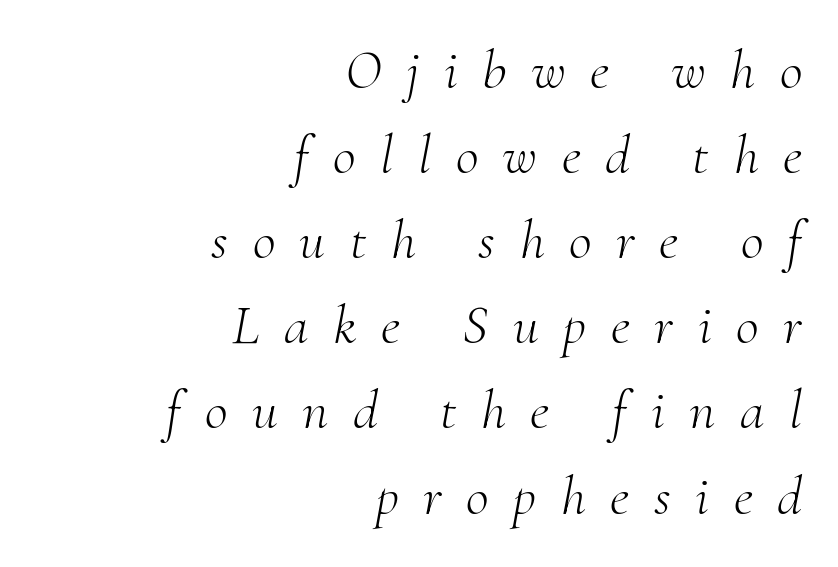
Observe the wide spacing: letters keep a clear distance from each other. This sample has the flowing, uneven cadence of proportional lettering. Bold? No — there's no thickening of the strokes. Regarding leading, the lines here are spaced in the standard way. Is this a sans? No — the strokes have serifs. This sample uses an oblique cut, with every glyph tilted off the vertical.
